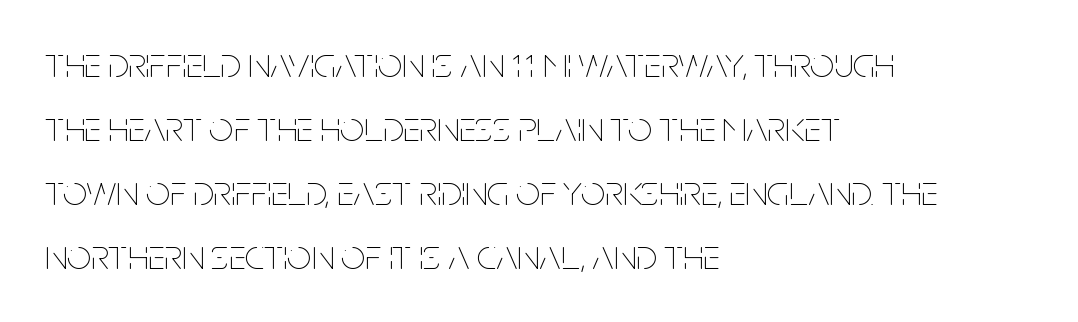
Q: Is the text bold? A: No.
Q: Is the text italic (slanted)? A: No, it is upright.
Q: Is the text underlined? A: No.
Q: How is the paragraph aligned? A: Left-aligned.
Q: Is the spacing between letters normal or unusually wide? A: Normal.
Q: Is the spacing between lines tight, normal or loose? A: Normal.
Q: Width (condensed, normal, or wide)? A: Condensed.
Q: Stroke contrast? A: Low.
Q: x-height? A: Large.
Q: Monospaced? A: No.
